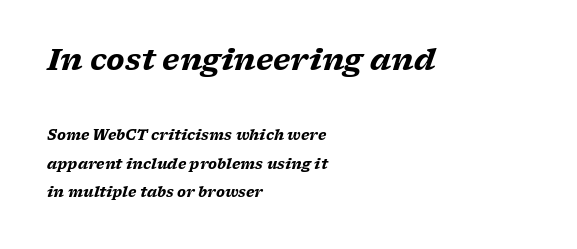
The image shows 29 px heavy, wide serif type, italic (leaning right); set left-aligned, loose line spacing (2.04x), normal letter spacing, not underlined; the first (top) block is 2.07x larger; low stroke contrast and a medium x-height.
